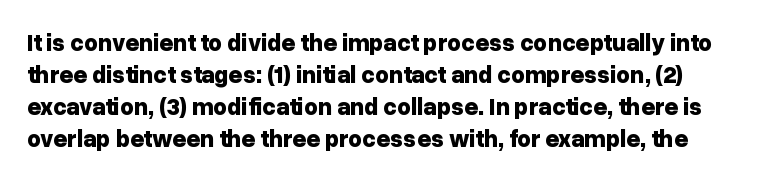
Q: Is the text bold? A: Yes.
Q: Is the text italic (slanted)? A: No, it is upright.
Q: Is the text underlined? A: No.
Q: Is the spacing between letters normal or unusually wide? A: Normal.
Q: Is the spacing between lines tight, normal or loose? A: Normal.
